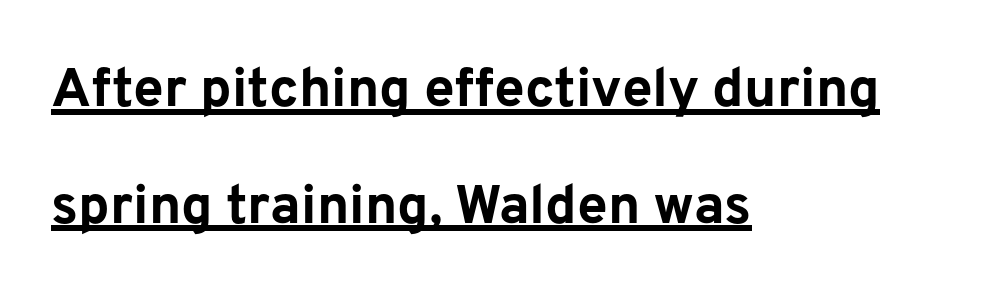
{"serif": "no", "italic": "no", "bold": "yes", "weight": "bold", "width": "normal", "stroke_contrast": "low", "x_height": "medium", "monospaced": "no", "underline": "yes", "align": "left", "line_spacing": "loose", "line_spacing_ratio": 2.12, "letter_spacing": "normal", "letter_spacing_em": 0.0, "glyph_px": 55}
